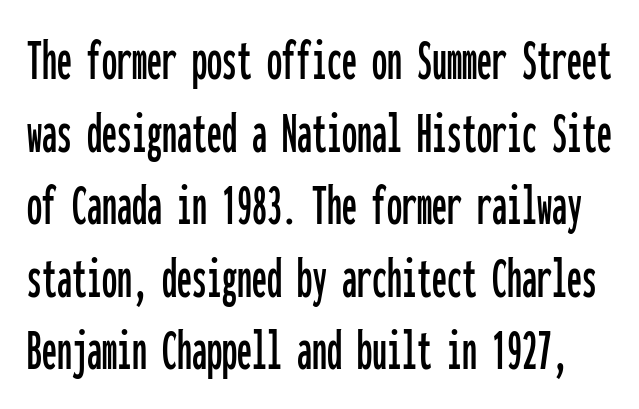
{"serif": "no", "italic": "no", "width": "condensed", "stroke_contrast": "low", "x_height": "medium", "monospaced": "yes", "underline": "no", "line_spacing_ratio": 1.21, "letter_spacing": "normal", "letter_spacing_em": 0.0, "glyph_px": 60}
